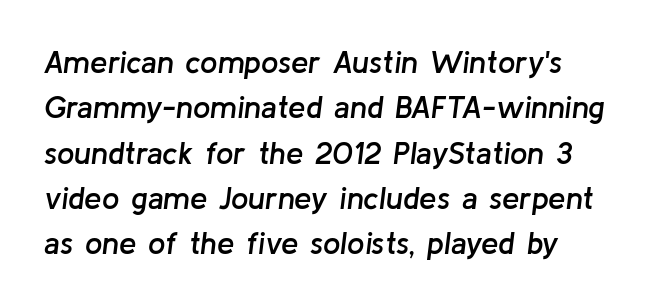
{"italic": "yes", "lean": "right", "slant_degrees": 8, "bold": "semi", "weight": "semibold", "width": "normal", "stroke_contrast": "low", "x_height": "medium", "monospaced": "no", "underline": "no", "align": "left", "line_spacing": "normal", "line_spacing_ratio": 1.46, "letter_spacing": "normal", "letter_spacing_em": 0.0, "glyph_px": 31}
